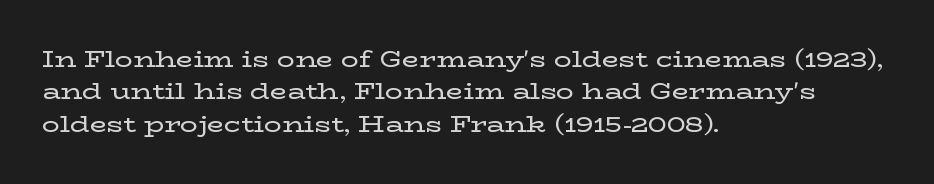
Q: Is the text italic (slanted)? A: No, it is upright.
Q: Is the text underlined? A: No.
Q: How is the paragraph aligned? A: Left-aligned.
Q: Is the spacing between letters normal or unusually wide? A: Normal.
Q: Is the spacing between lines tight, normal or loose? A: Normal.
